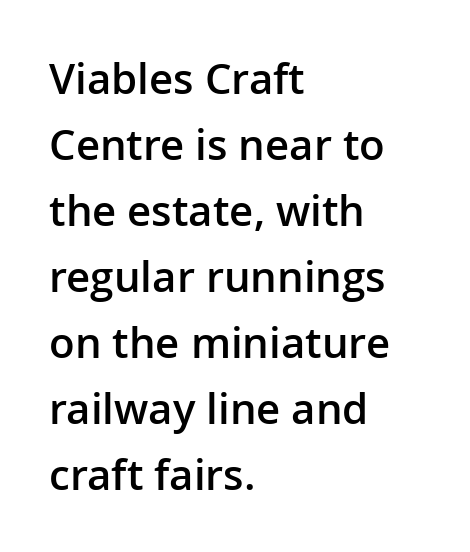
Glyph-to-glyph distance matches everyday printed text. Leading: standard. Note: no serifs on the glyphs. In CSS terms this would be text-align: left. Do the characters align in a grid? No, the font is proportional.
